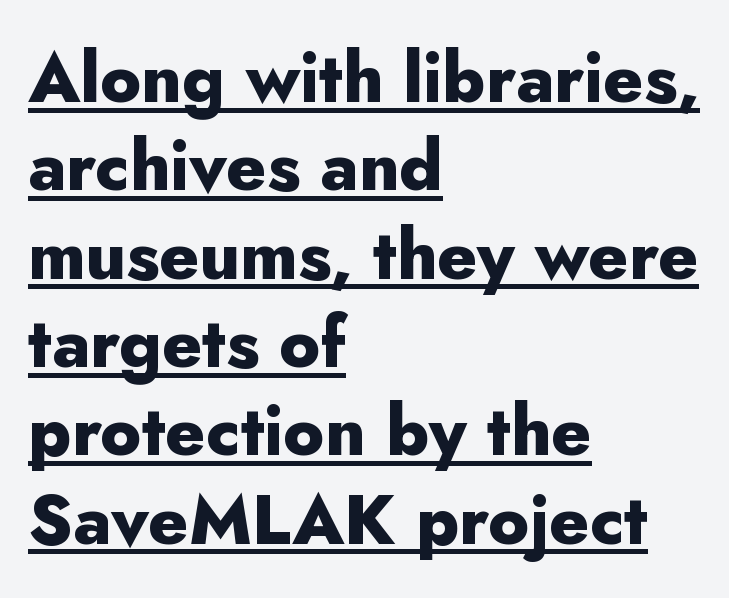
{"serif": "no", "italic": "no", "bold": "yes", "weight": "heavy", "width": "normal", "stroke_contrast": "low", "x_height": "small", "monospaced": "no", "underline": "yes", "align": "left", "line_spacing": "normal", "line_spacing_ratio": 1.28, "letter_spacing": "normal", "letter_spacing_em": 0.0, "glyph_px": 69}
